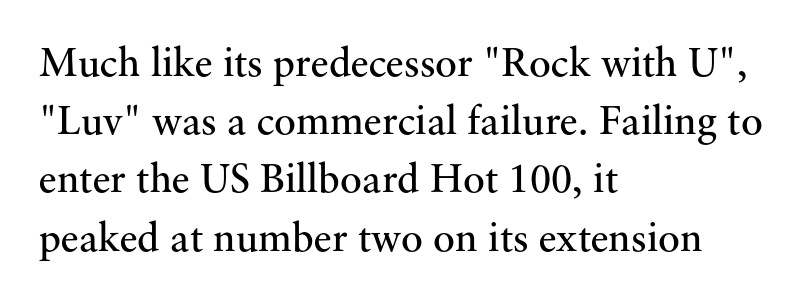
{"serif": "yes", "italic": "no", "bold": "no", "weight": "regular", "width": "normal", "stroke_contrast": "medium", "x_height": "small", "monospaced": "no", "underline": "no", "align": "left", "line_spacing": "normal", "line_spacing_ratio": 1.42, "letter_spacing": "normal", "letter_spacing_em": 0.0, "glyph_px": 41}
